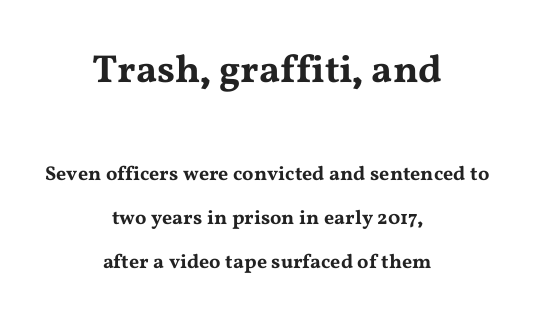
Stroke terminals: seriffed. The designer gave the opening block more size than the closing block. You could not count columns in this text — the font is proportionally spaced. In terms of leading, this rendering errs on the spacious side. Is there any slant? The stems are plumb.
